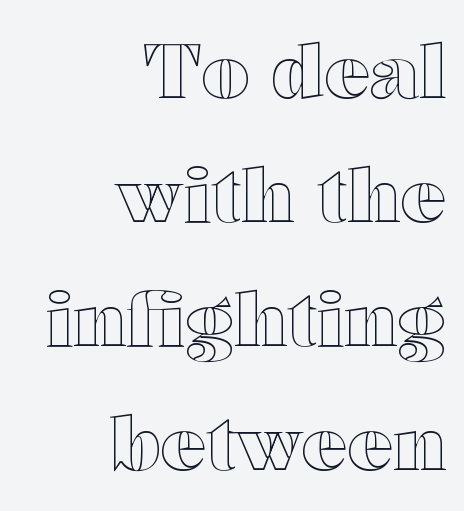
{"italic": "no", "width": "wide", "x_height": "medium", "monospaced": "no", "underline": "no", "align": "right", "line_spacing": "normal", "line_spacing_ratio": 1.63, "letter_spacing": "normal", "letter_spacing_em": 0.0, "glyph_px": 76}
